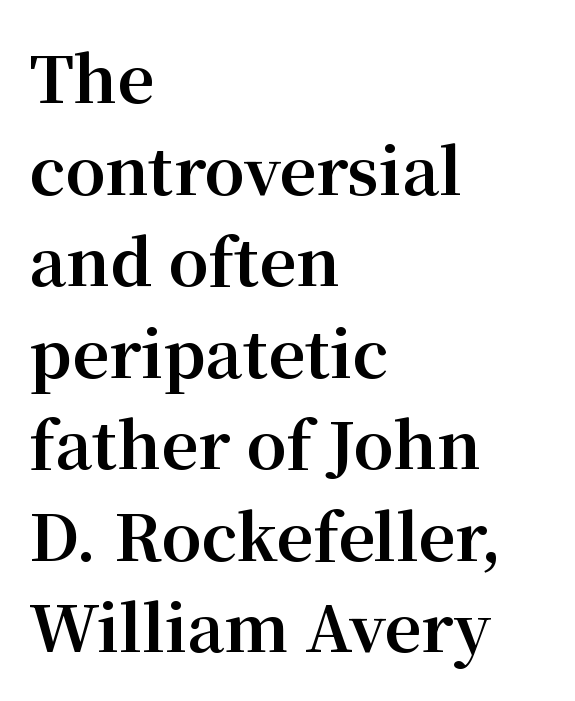
{"serif": "yes", "italic": "no", "bold": "yes", "weight": "bold", "width": "normal", "stroke_contrast": "medium", "x_height": "medium", "monospaced": "no", "underline": "no", "align": "left", "line_spacing": "normal", "line_spacing_ratio": 1.43, "letter_spacing": "normal", "letter_spacing_em": 0.0, "glyph_px": 64}
